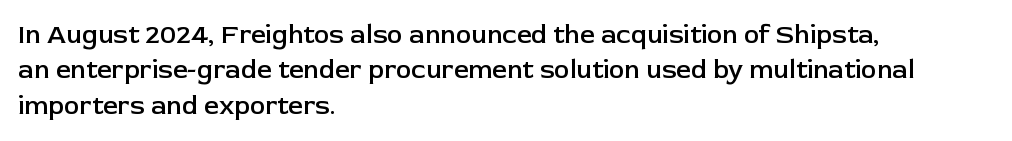
The image shows 26 px text type, upright; set left-aligned, normal line spacing (1.36x), normal letter spacing, not underlined.
